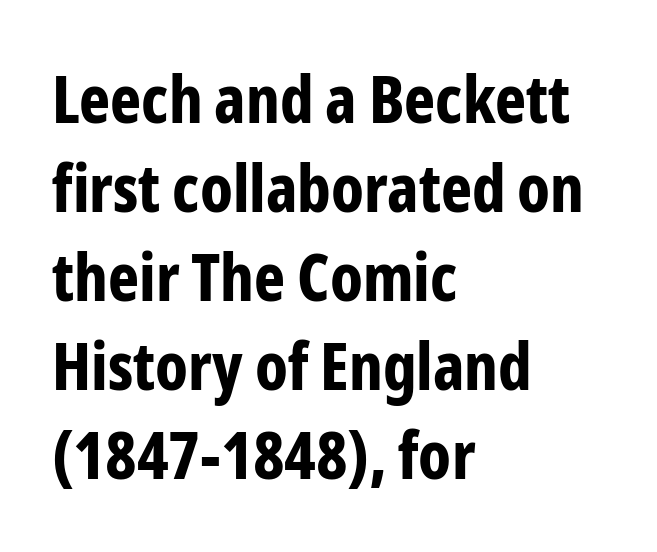
The image shows 66 px bold, condensed sans-serif type, upright; set left-aligned, normal line spacing (1.35x), normal letter spacing, not underlined; low stroke contrast and a medium x-height.
